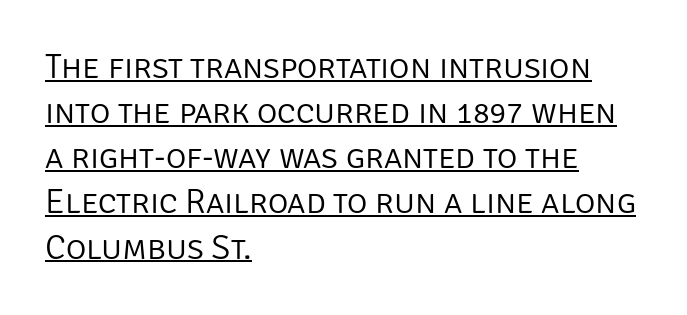
Q: Is the text bold? A: No.
Q: Is the text italic (slanted)? A: No, it is upright.
Q: Is the typeface a serif or a sans-serif typeface? A: Sans-serif.
Q: Is the text underlined? A: Yes.
Q: How is the paragraph aligned? A: Left-aligned.
Q: Is the spacing between letters normal or unusually wide? A: Normal.
Q: Is the spacing between lines tight, normal or loose? A: Normal.
Q: Width (condensed, normal, or wide)? A: Normal.
Q: Stroke contrast? A: Low.
Q: x-height? A: Large.
Q: Monospaced? A: No.
